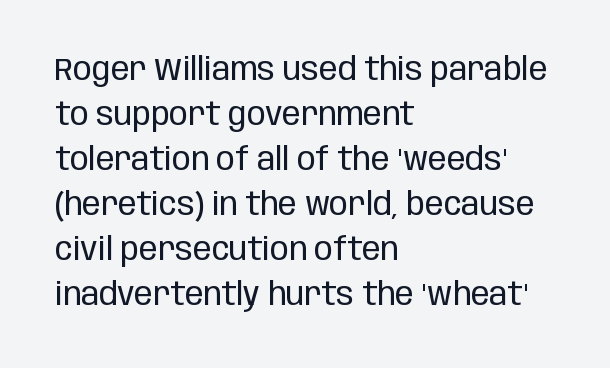
Q: Is the text bold? A: No.
Q: Is the text italic (slanted)? A: No, it is upright.
Q: Is the typeface a serif or a sans-serif typeface? A: Sans-serif.
Q: Is the text underlined? A: No.
Q: How is the paragraph aligned? A: Left-aligned.
Q: Is the spacing between letters normal or unusually wide? A: Normal.
Q: Is the spacing between lines tight, normal or loose? A: Normal.
Q: Width (condensed, normal, or wide)? A: Condensed.
Q: Stroke contrast? A: Low.
Q: x-height? A: Large.
Q: Monospaced? A: No.
